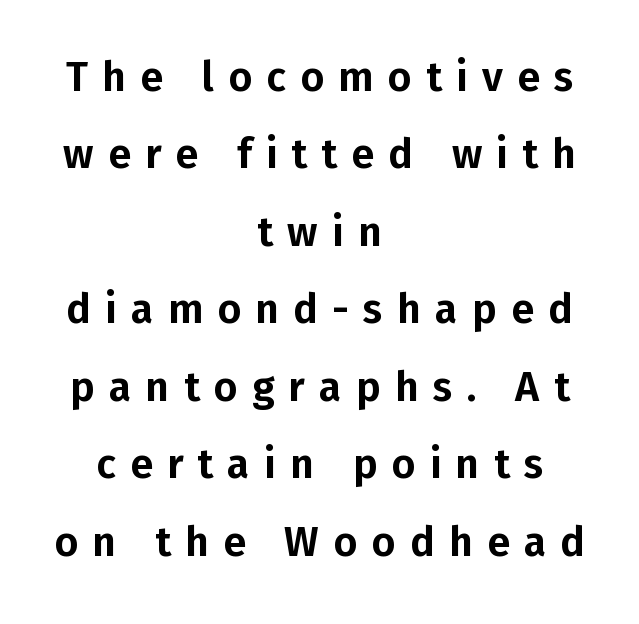
A clean baseline with only descenders dipping below it. These lines are rendered in a variable-pitch font. This sample uses an upright cut, with every glyph sitting square on the baseline. Display-style spreading of the glyphs; the letterfit is very open.
